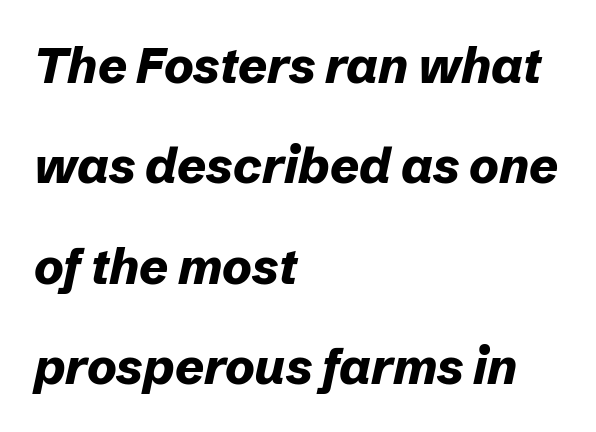
Q: Is the text bold? A: Yes.
Q: Is the text italic (slanted)? A: Yes, it leans right by about 12 degrees.
Q: Is the text underlined? A: No.
Q: How is the paragraph aligned? A: Left-aligned.
Q: Is the spacing between letters normal or unusually wide? A: Normal.
Q: Is the spacing between lines tight, normal or loose? A: Loose.
Q: Width (condensed, normal, or wide)? A: Normal.
Q: Stroke contrast? A: Low.
Q: x-height? A: Medium.
Q: Monospaced? A: No.
